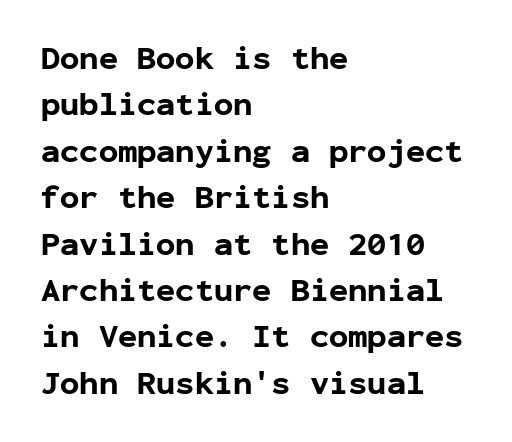
The image shows 32 px bold sans-serif type, upright, monospaced; set left-aligned, normal line spacing (1.45x), normal letter spacing, not underlined; low stroke contrast and a medium x-height.
